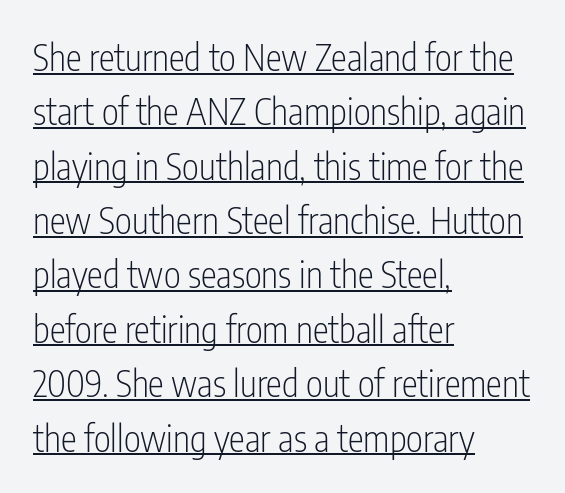
{"serif": "no", "italic": "no", "bold": "no", "weight": "light", "width": "condensed", "stroke_contrast": "low", "x_height": "medium", "monospaced": "no", "underline": "yes", "align": "left", "line_spacing": "normal", "line_spacing_ratio": 1.51, "letter_spacing": "normal", "letter_spacing_em": 0.0, "glyph_px": 36}
